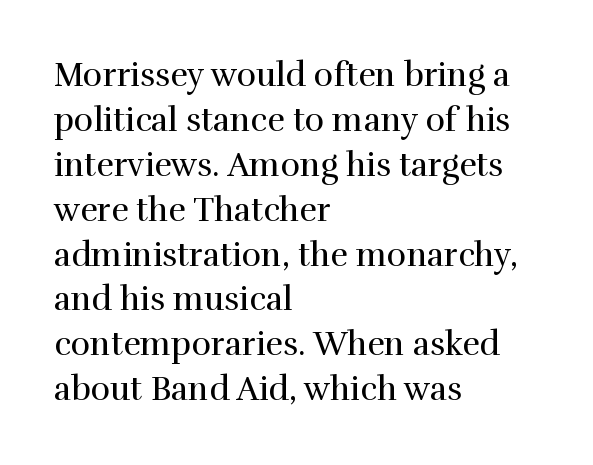
Think of a printed novel: that variable character pitch is what you see here. The lettering stays uniformly vertical, giving the passage a roman look. A student would call this left alignment; a typographer would say flush left, rag right. Whoever set this chose a conventional vertical rhythm. Check the space under the baseline: it is left empty. The passage shown is typeset with a serif family.
